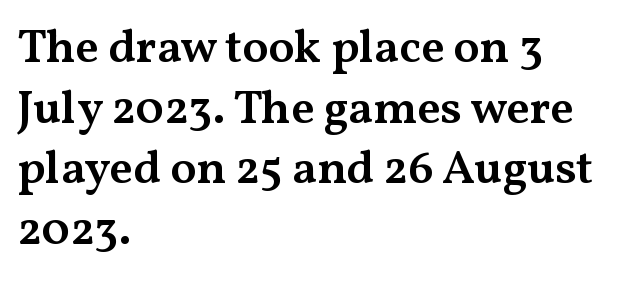
{"serif": "yes", "italic": "no", "bold": "semi", "weight": "semibold", "width": "wide", "stroke_contrast": "medium", "x_height": "medium", "monospaced": "no", "underline": "no", "align": "left", "line_spacing": "normal", "line_spacing_ratio": 1.29, "letter_spacing": "normal", "letter_spacing_em": 0.0, "glyph_px": 47}
